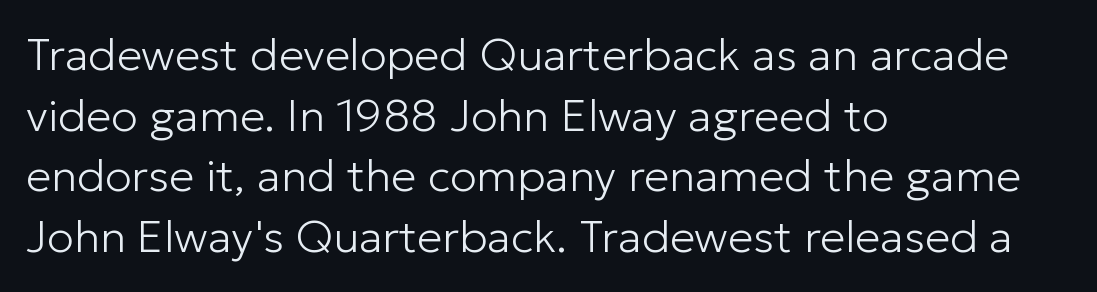
The letterforms sit at book weight or below. A sans-serif font was chosen for this passage. Is this a fixed-width face? No — the glyphs have proportional, varying widths. Underline: absent.
